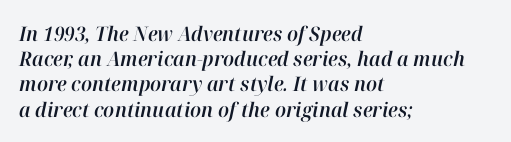
Q: Is the text italic (slanted)? A: Yes, it leans right by about 12 degrees.
Q: Is the text underlined? A: No.
Q: How is the paragraph aligned? A: Left-aligned.
Q: Is the spacing between letters normal or unusually wide? A: Normal.
Q: Is the spacing between lines tight, normal or loose? A: Normal.
